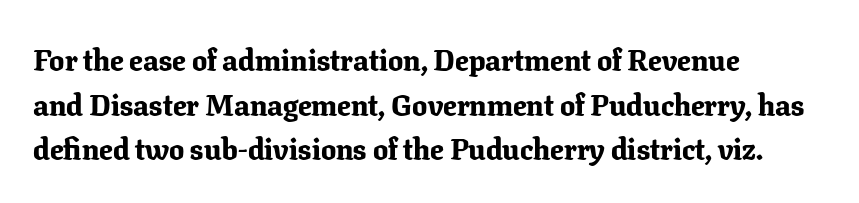
{"serif": "yes", "italic": "no", "bold": "yes", "weight": "bold", "width": "normal", "stroke_contrast": "low", "x_height": "medium", "monospaced": "no", "underline": "no", "align": "left", "line_spacing": "normal", "line_spacing_ratio": 1.49, "letter_spacing": "normal", "letter_spacing_em": 0.0, "glyph_px": 30}
